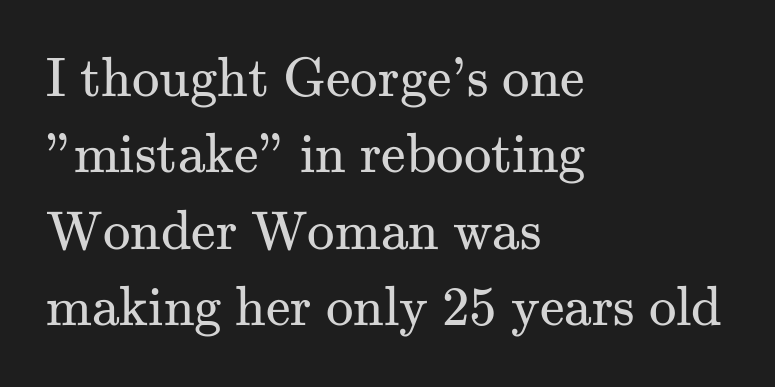
The image shows 55 px regular-weight serif type, upright; set left-aligned, normal line spacing (1.39x), normal letter spacing, not underlined; medium stroke contrast and a small x-height.
